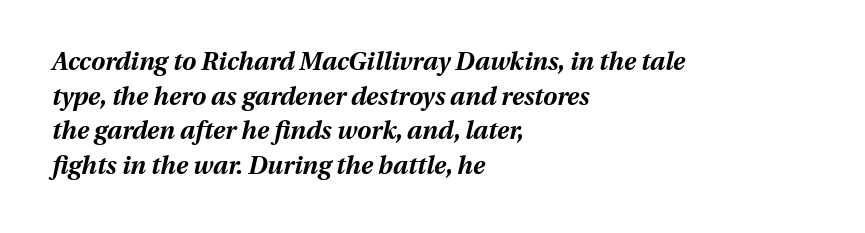
{"italic": "yes", "lean": "right", "slant_degrees": 13, "bold": "yes", "underline": "no", "align": "left", "line_spacing": "normal", "line_spacing_ratio": 1.39, "letter_spacing": "normal", "letter_spacing_em": 0.0, "glyph_px": 25}
